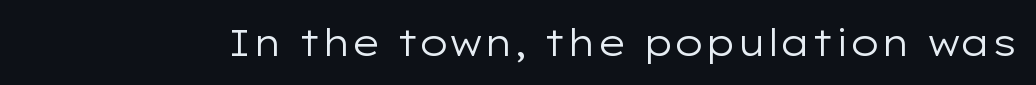
Q: Is the text bold? A: No.
Q: Is the text italic (slanted)? A: No, it is upright.
Q: Is the typeface a serif or a sans-serif typeface? A: Sans-serif.
Q: Is the text underlined? A: No.
Q: Is the spacing between letters normal or unusually wide? A: Normal.
Q: Width (condensed, normal, or wide)? A: Wide.
Q: Stroke contrast? A: Low.
Q: x-height? A: Medium.
Q: Monospaced? A: No.
